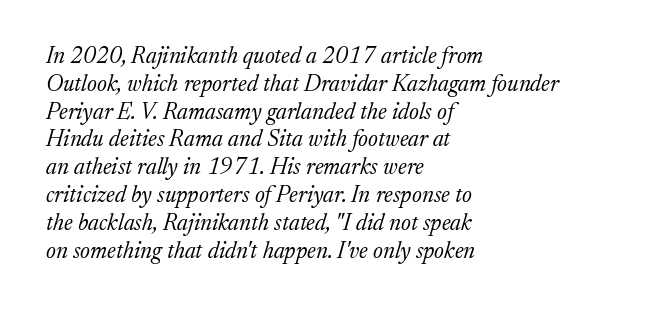
Q: Is the text bold? A: No.
Q: Is the text italic (slanted)? A: Yes, it leans right by about 17 degrees.
Q: Is the text underlined? A: No.
Q: How is the paragraph aligned? A: Left-aligned.
Q: Is the spacing between letters normal or unusually wide? A: Normal.
